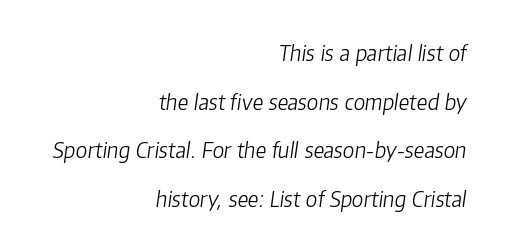
The face used here is rendered with its standard letterfit. Think standard paragraph weight, or any step lighter than that. Widely set lines give the paragraph a tall, airy silhouette. Notice how the stems are inclined rather than vertical — that's the hallmark of italics. Glance below the letters and you will spot only blank space. Leftover space on each line is placed entirely before the opening word.
